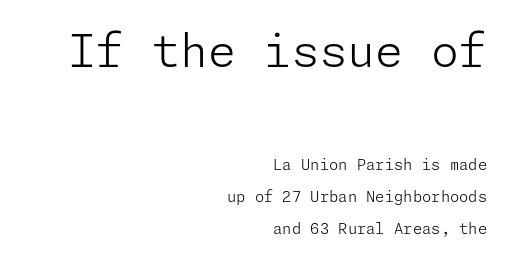
The image shows 45 px light sans-serif type, upright; set right-aligned, loose line spacing (2.12x), normal letter spacing, not underlined; the first (top) block is 3.0x larger; low stroke contrast and a medium x-height.
